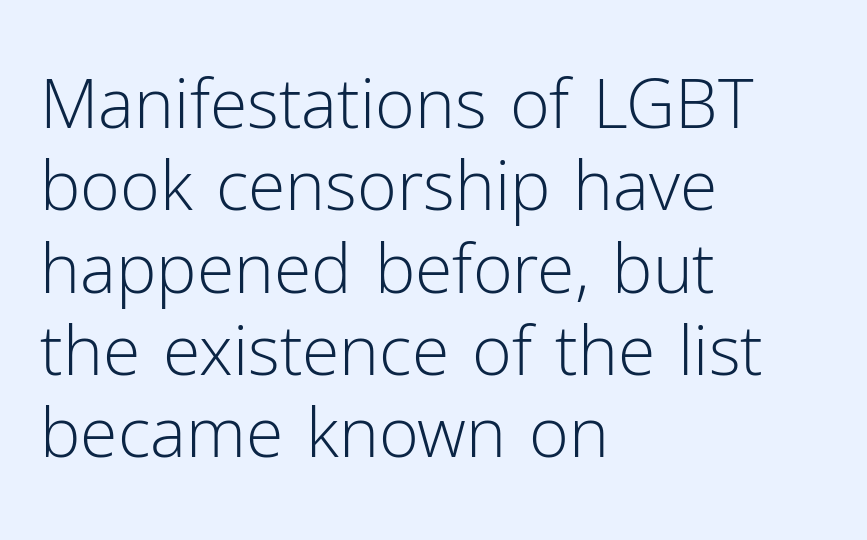
The image shows 68 px light sans-serif type, upright; set left-aligned, line spacing 1.21x, normal letter spacing, not underlined; low stroke contrast and a medium x-height.
